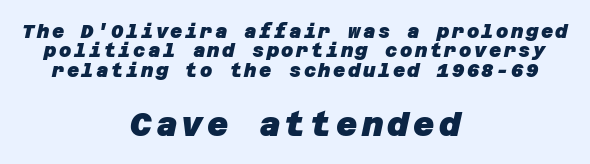
The lines are packed closely together with very little leading. This sample uses a sans-serif face. Small over large — that's the arrangement of the two blocks here. Quick note: underline off. The rag falls on both sides of this text block equally.
